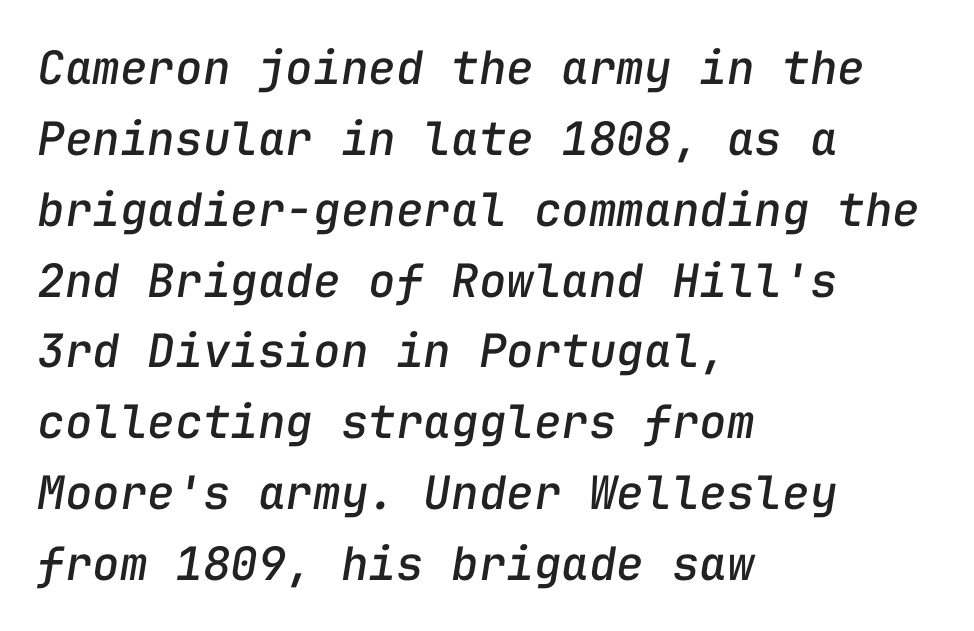
Short note: letters normally spaced. This sample has the even, mechanical cadence of fixed-width lettering. Leading: standard. The glyphs are unaccompanied by any horizontal stroke below them. Emphasis-style slanted type is in use. Typeset ragged right — the left edge is the straight one.
